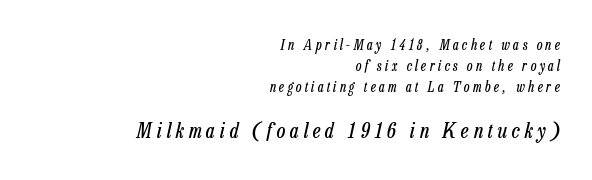
The image shows 21 px text type, italic (leaning right); set right-aligned, normal line spacing (1.49x), unusually wide letter spacing (+0.24 em), not underlined; the second (bottom) block is 1.5x larger.
